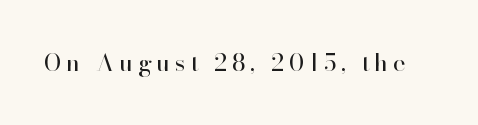
Q: Is the text bold? A: No.
Q: Is the text italic (slanted)? A: No, it is upright.
Q: Is the text underlined? A: No.
Q: Is the spacing between letters normal or unusually wide? A: Unusually wide.
